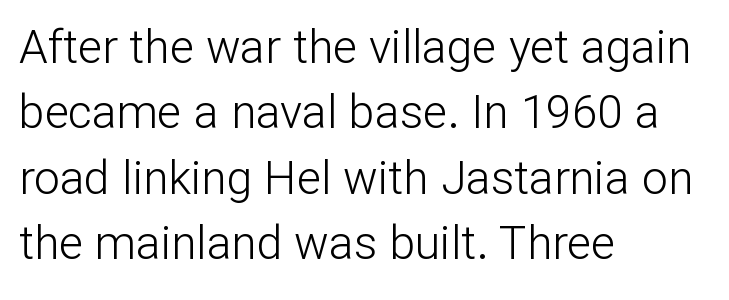
{"serif": "no", "italic": "no", "bold": "no", "weight": "light", "width": "normal", "stroke_contrast": "low", "x_height": "medium", "monospaced": "no", "underline": "no", "align": "left", "line_spacing": "normal", "line_spacing_ratio": 1.42, "letter_spacing": "normal", "letter_spacing_em": 0.0, "glyph_px": 46}
